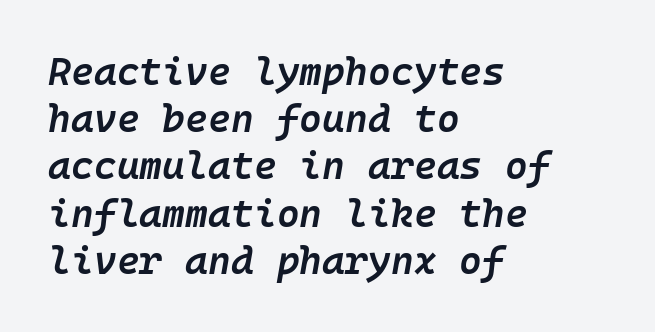
{"italic": "yes", "lean": "right", "slant_degrees": 10, "bold": "semi", "weight": "semibold", "width": "normal", "stroke_contrast": "low", "x_height": "medium", "underline": "no", "align": "left", "line_spacing_ratio": 1.21, "letter_spacing": "normal", "letter_spacing_em": 0.0, "glyph_px": 39}
